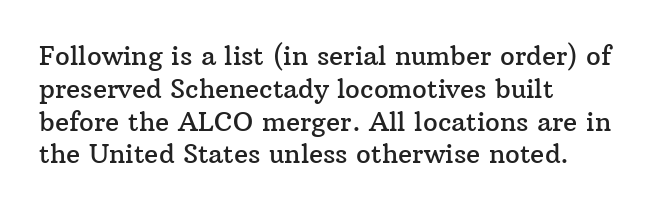
Each new line begins a customary step beneath the previous one. The passage shown is not underscored anywhere. Unlike italic type, these characters show no tilt at all. Casual observation: everything's shoved over to the left.
